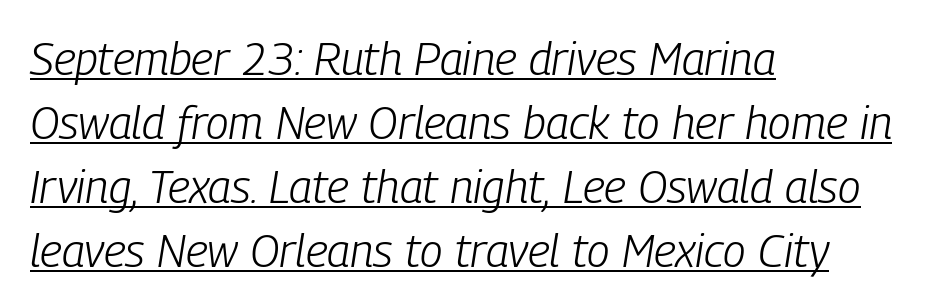
These lines are rendered in a variable-pitch font. It's the slanting kind of type. The typesetter chose a ragged-right arrangement here. A quiet, ordinary-to-light weight characterises the typeface.
